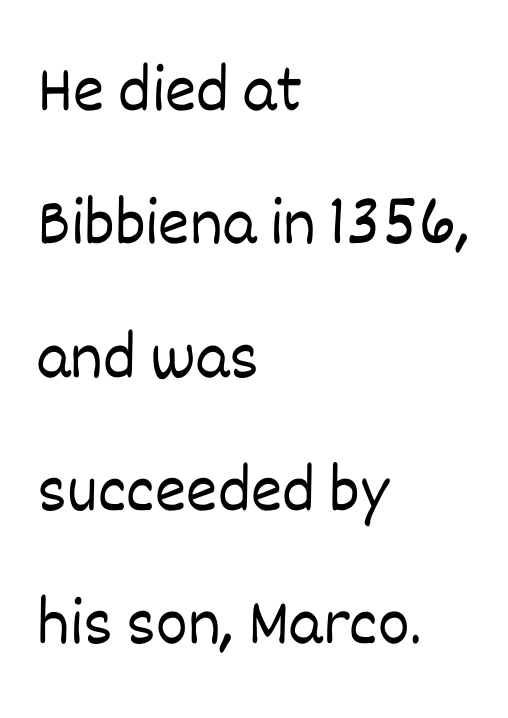
Q: Is the text bold? A: No.
Q: Is the text italic (slanted)? A: No, it is upright.
Q: Is the text underlined? A: No.
Q: How is the paragraph aligned? A: Left-aligned.
Q: Is the spacing between letters normal or unusually wide? A: Normal.
Q: Is the spacing between lines tight, normal or loose? A: Loose.
Q: Width (condensed, normal, or wide)? A: Normal.
Q: Stroke contrast? A: Low.
Q: x-height? A: Large.
Q: Monospaced? A: No.
